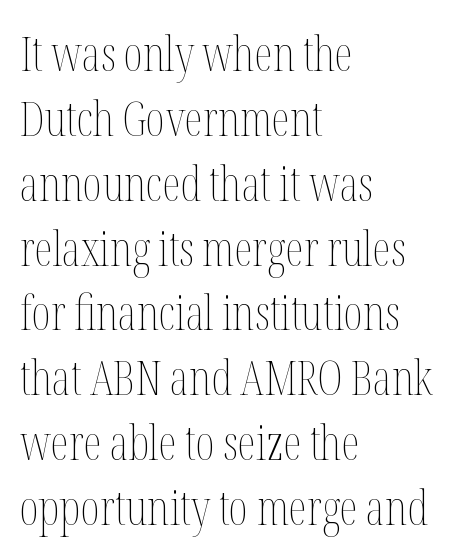
{"italic": "no", "bold": "no", "weight": "thin", "width": "condensed", "stroke_contrast": "medium", "x_height": "medium", "monospaced": "no", "underline": "no", "align": "left", "line_spacing": "normal", "line_spacing_ratio": 1.38, "letter_spacing": "normal", "letter_spacing_em": 0.0, "glyph_px": 47}
